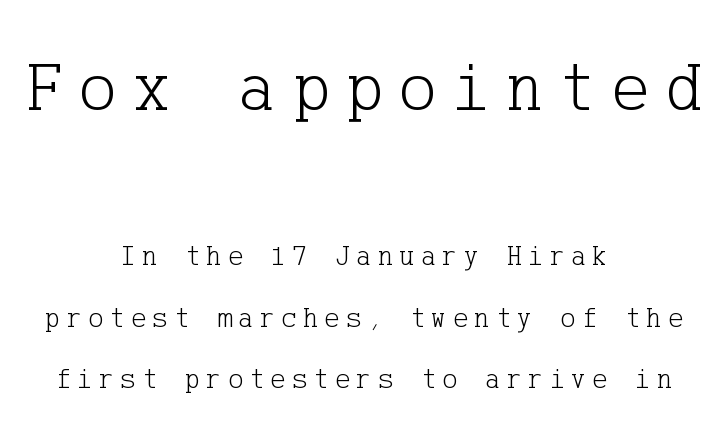
The image shows 72 px light serif type, upright; set centered, loose line spacing (2.12x), unusually wide letter spacing (+0.21 em), not underlined; the first (top) block is 2.48x larger; low stroke contrast and a medium x-height.
